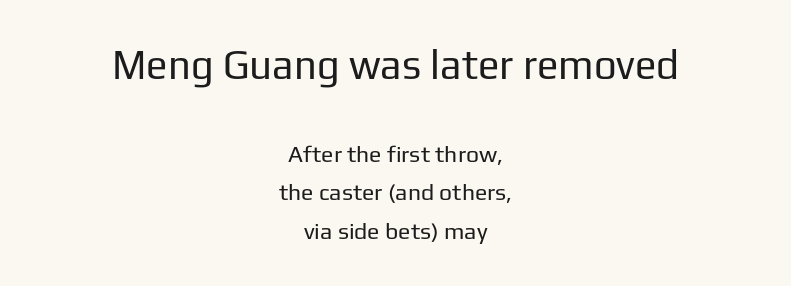
Compared with a flush-left layout, this one balances lines on the center instead. The block sitting higher on the canvas is the one with enlarged characters. Letters rest on an invisible, unmarked baseline. Students, observe: this is what conventionally led text looks like. Proportional: the letters do not fall into vertical columns. Regarding serifs, this sample does without them.
